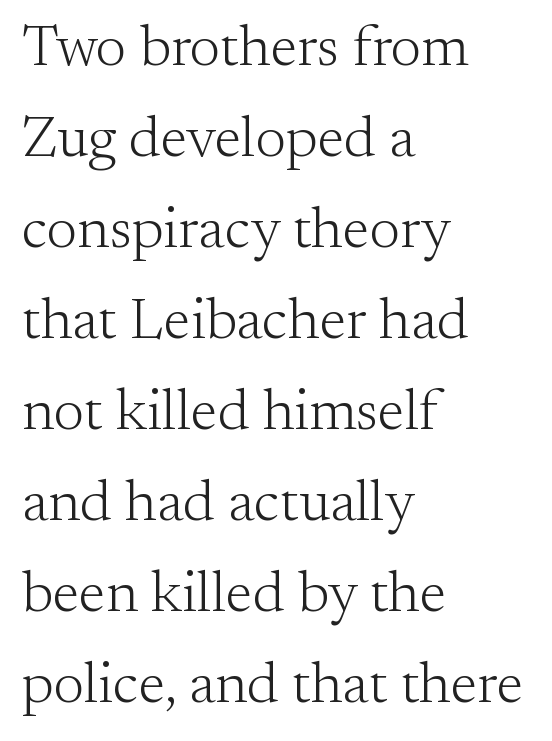
The image shows 58 px light serif type, upright; set left-aligned, normal line spacing (1.57x), normal letter spacing, not underlined; medium stroke contrast and a small x-height.
